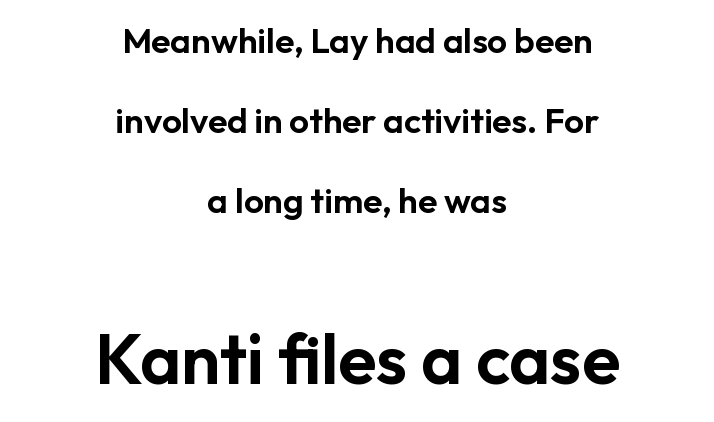
{"serif": "no", "italic": "no", "width": "normal", "stroke_contrast": "low", "x_height": "medium", "monospaced": "no", "underline": "no", "align": "center", "line_spacing": "loose", "line_spacing_ratio": 2.29, "letter_spacing": "normal", "letter_spacing_em": 0.0, "larger_block": "second", "size_ratio": 2.0, "glyph_px": 70}
